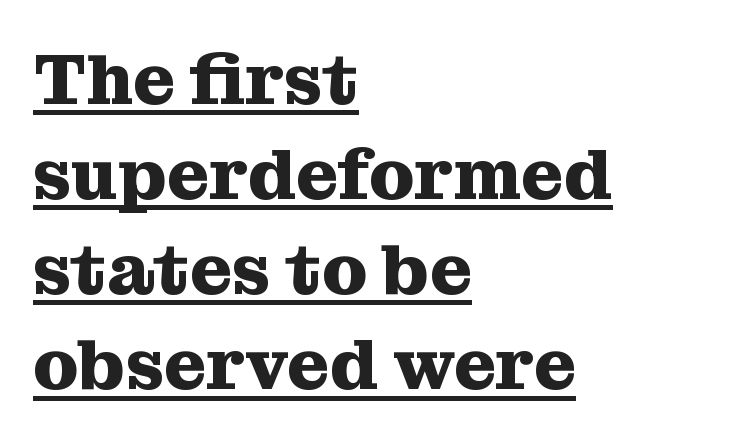
Q: Is the text bold? A: Yes.
Q: Is the text italic (slanted)? A: No, it is upright.
Q: Is the typeface a serif or a sans-serif typeface? A: Serif.
Q: Is the text underlined? A: Yes.
Q: How is the paragraph aligned? A: Left-aligned.
Q: Is the spacing between letters normal or unusually wide? A: Normal.
Q: Is the spacing between lines tight, normal or loose? A: Normal.
Q: Width (condensed, normal, or wide)? A: Normal.
Q: Stroke contrast? A: Medium.
Q: x-height? A: Medium.
Q: Monospaced? A: No.
